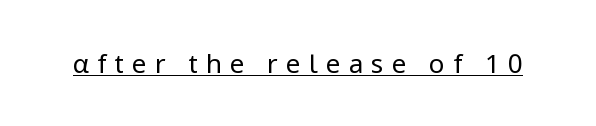
The image shows 26 px text type, upright; set unusually wide letter spacing (+0.31 em), underlined.
